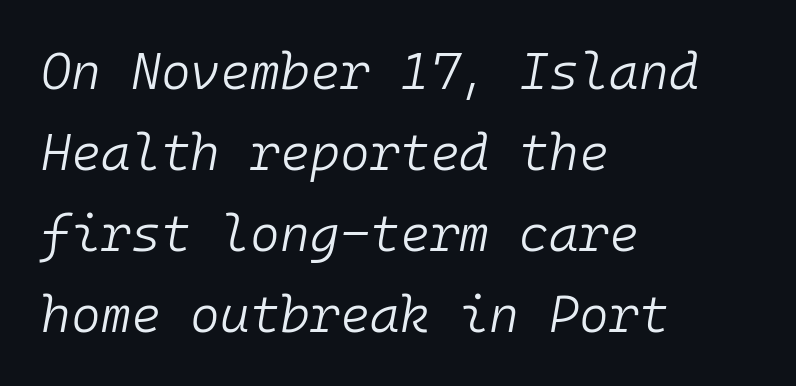
The image shows 51 px light type, italic (leaning right), monospaced; set left-aligned, normal line spacing (1.59x), normal letter spacing, not underlined; low stroke contrast and a medium x-height.
